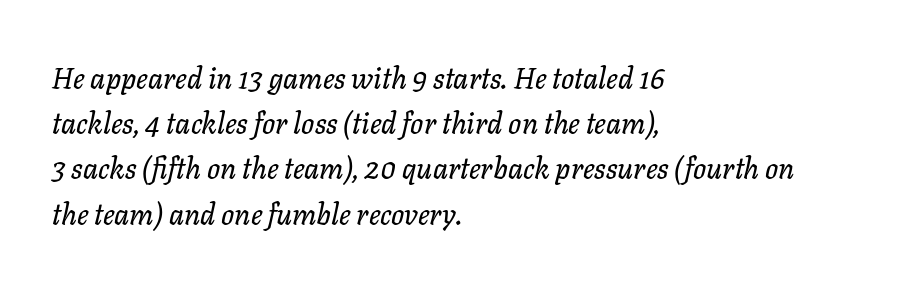
The image shows 29 px text type, italic (leaning right); set left-aligned, normal line spacing (1.56x), normal letter spacing, not underlined; low stroke contrast and a medium x-height.
